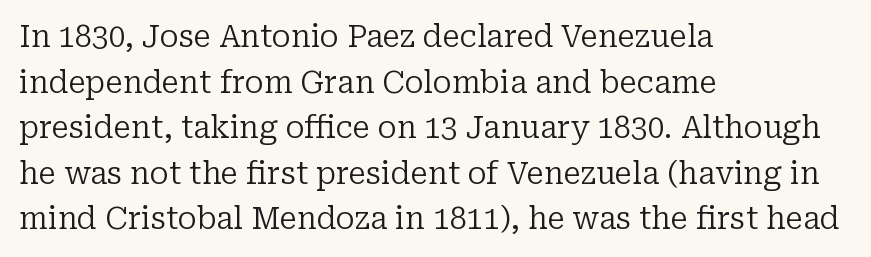
Left-aligned paragraph, ragged on the right. Little horizontal feet cap the strokes, marking this as serif type. Letters rest on an invisible, unmarked baseline. Nope, not italic — everything's standing straight. The rendering uses natural spacing where letterforms have individual widths.
